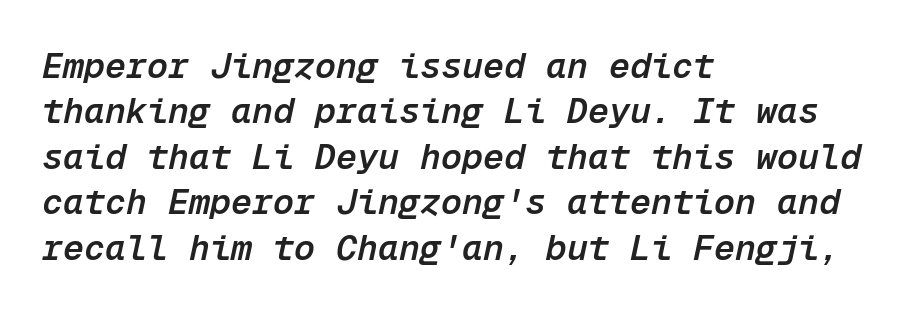
The image shows 35 px semibold type, italic (leaning right), monospaced; set left-aligned, normal line spacing (1.3x), normal letter spacing, not underlined; low stroke contrast and a medium x-height.
